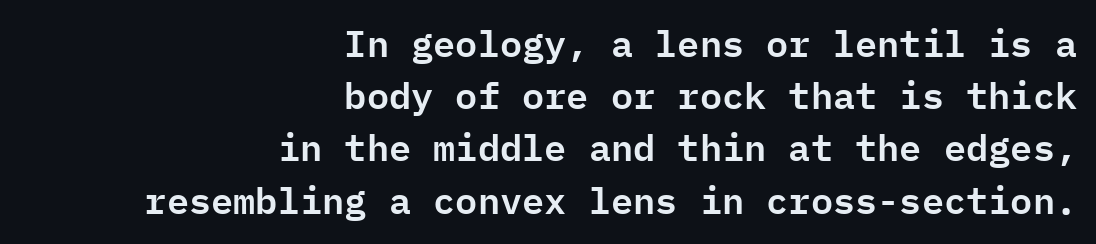
Looks like terminal output: every glyph gets an equal slot. Descenders are the only things crossing below the line. The lettering holds an erect, upright posture throughout. A sans-serif font was chosen for this passage.
